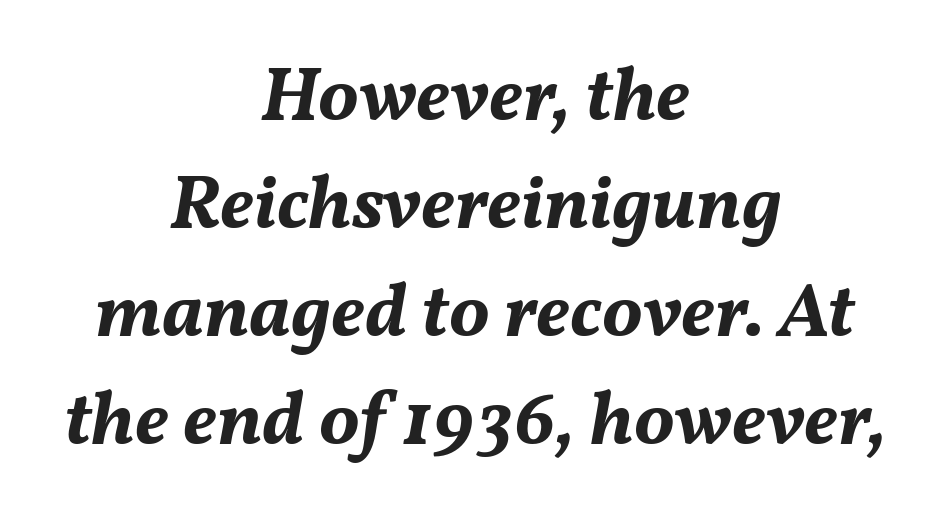
The foot of each line stays bare and open. The letters advance in unequal steps, a hallmark of proportional type. Rows of type keep a routine distance in the vertical direction. Caption: bold face, heavy strokes.
